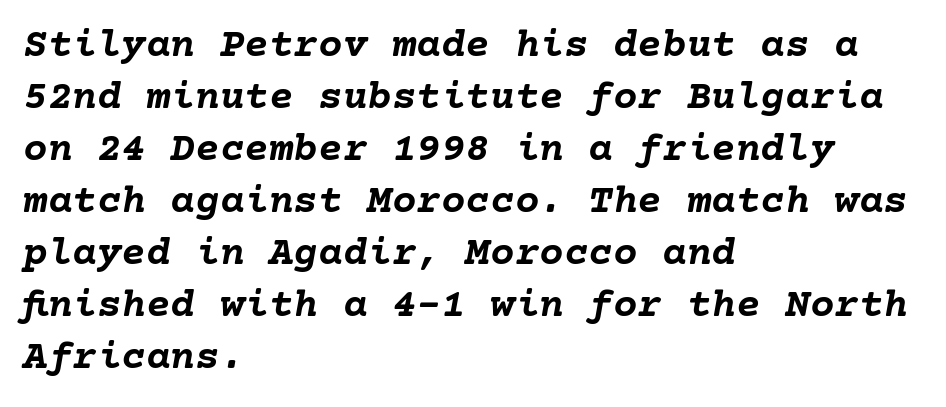
The image shows 41 px semibold type, italic (leaning right); set left-aligned, normal line spacing (1.27x), normal letter spacing, not underlined; low stroke contrast and a medium x-height.
